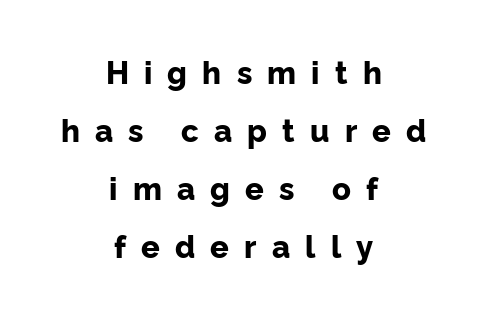
The image shows 31 px bold sans-serif type, upright; set centered, line spacing 1.87x, unusually wide letter spacing (+0.49 em), not underlined; low stroke contrast and a medium x-height.
